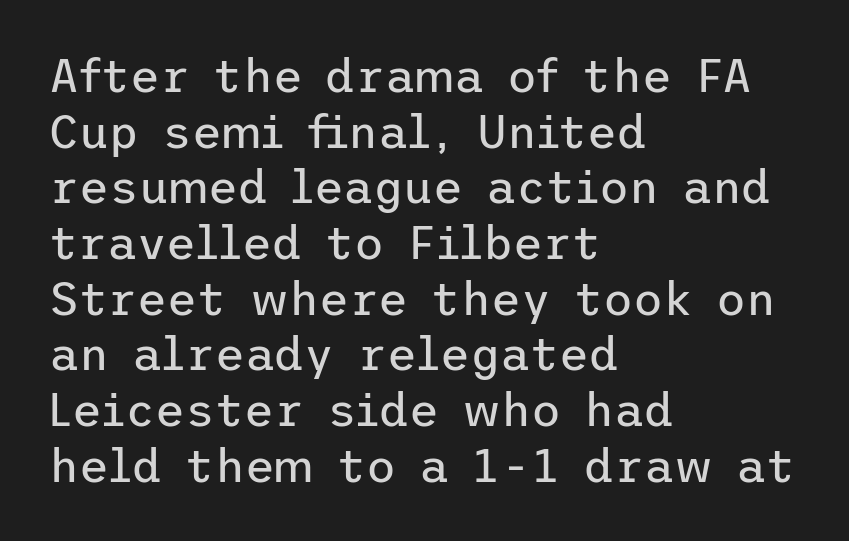
The image shows 46 px regular-weight sans-serif type, upright; set left-aligned, line spacing 1.21x, normal letter spacing, not underlined; low stroke contrast and a medium x-height.
